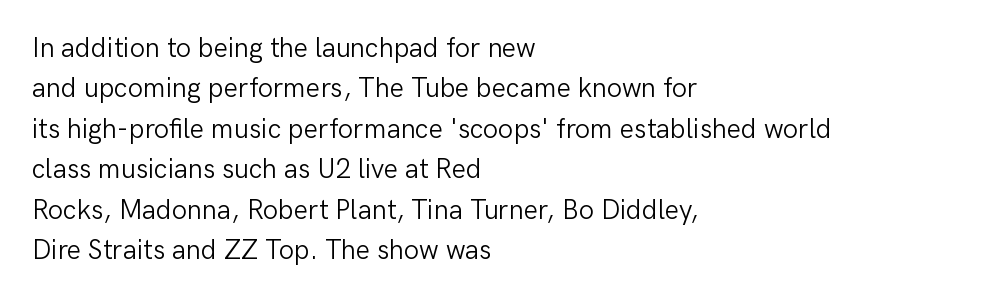
The image shows 27 px text type, upright; set left-aligned, normal line spacing (1.5x), normal letter spacing, not underlined.
